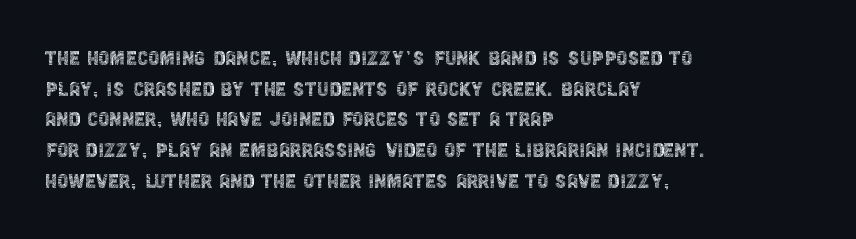
The letters look calm and open, with moderate or lighter stems. Descenders are the only things crossing below the line. Left-aligned paragraph, ragged on the right. Short note: letters normally spaced.
